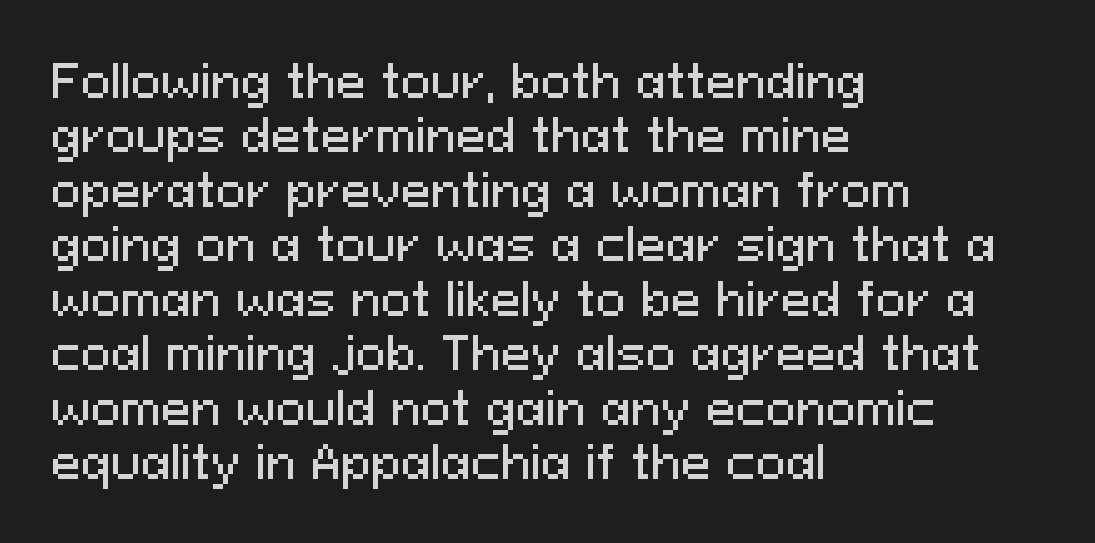
{"serif": "no", "italic": "no", "width": "normal", "stroke_contrast": "medium", "x_height": "medium", "monospaced": "no", "underline": "no", "align": "left", "line_spacing_ratio": 1.21, "letter_spacing": "normal", "letter_spacing_em": 0.0, "glyph_px": 45}
